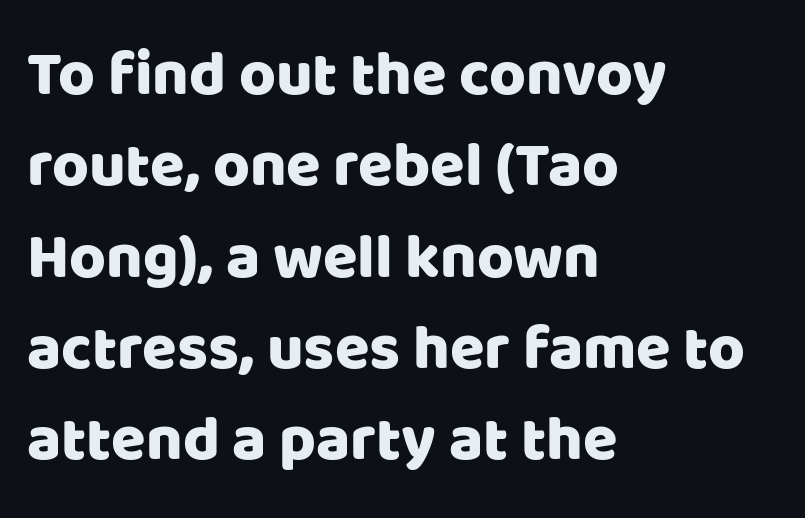
The lines are quadded left. A typesetter would mark this as roman, not italic. In terms of letterspacing, this is plain default setting. The glyphs in this specimen are sans serif. You could not count columns in this text — the font is proportionally spaced.
